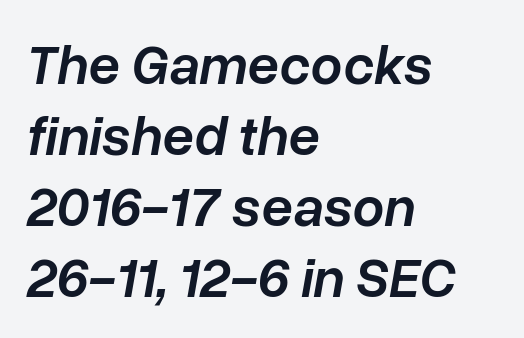
Clear beneath every line of the passage. The face used here is proportionally spaced, like ordinary book or web type. Notice how the passage keeps a crisp vertical edge on the left only. Regular leading.
